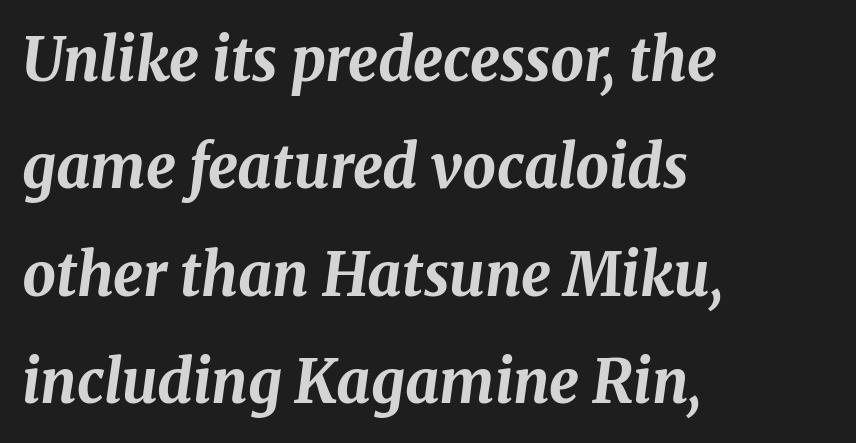
Spacing verdict: proportional, widths tailored to each character. Notice how thick the strokes are: this is what a full bold looks like. The passage shown is not underscored anywhere. Does extra space separate the letters? No, they use regular spacing. Does the copy run flush right? No — it runs flush left.
